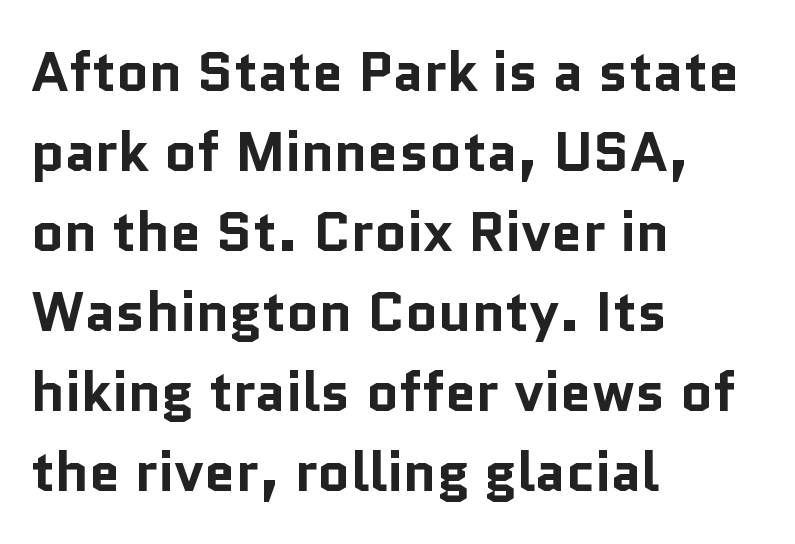
The typesetter chose a ragged-right arrangement here. Rule under the text: the space is simply empty. Serifs: no, the terminals of the letterforms are clean. Is there much room between lines? A standard amount, neither cramped nor airy.
